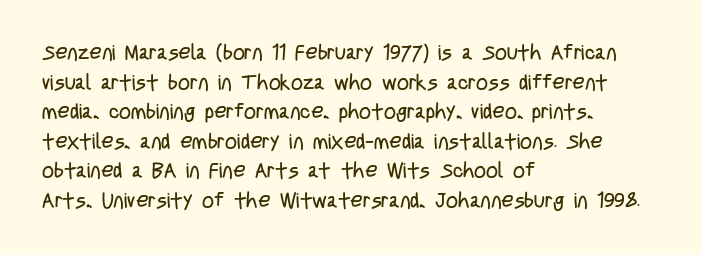
Q: Is the text bold? A: No.
Q: Is the text italic (slanted)? A: No, it is upright.
Q: Is the text underlined? A: No.
Q: How is the paragraph aligned? A: Left-aligned.
Q: Is the spacing between letters normal or unusually wide? A: Normal.
Q: Is the spacing between lines tight, normal or loose? A: Normal.
